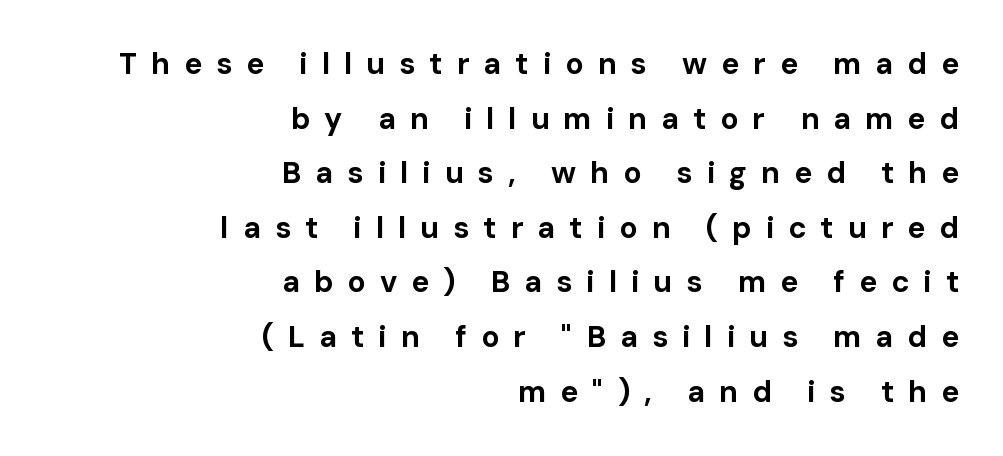
Line endings align vertically; line beginnings do not. Unlike italic type, these characters show no tilt at all. Students, note that the glyphs here are deliberately spaced far apart. Pretty heavy lettering here — definitely bold.
